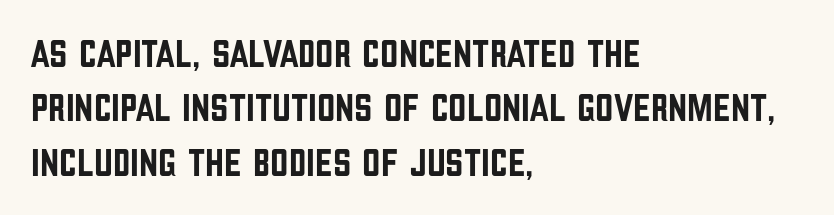
{"serif": "no", "italic": "no", "width": "condensed", "stroke_contrast": "low", "x_height": "large", "monospaced": "no", "underline": "no", "align": "left", "line_spacing": "normal", "line_spacing_ratio": 1.36, "letter_spacing": "normal", "letter_spacing_em": 0.0, "glyph_px": 40}
